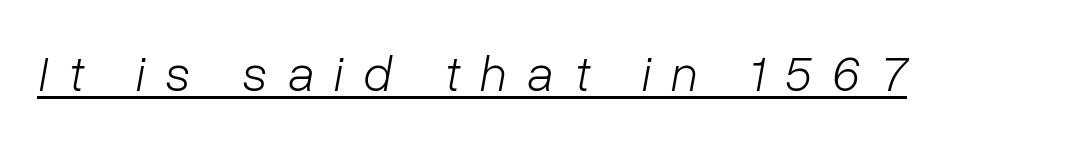
The image shows 51 px light type, italic (leaning right); set unusually wide letter spacing (+0.41 em), underlined; low stroke contrast and a medium x-height.
